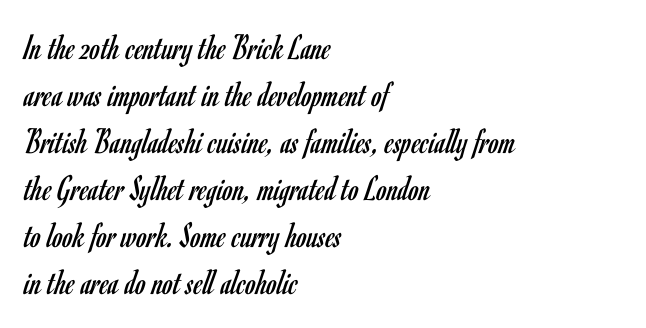
Q: Is the text bold? A: No.
Q: Is the text italic (slanted)? A: Yes.
Q: Is the typeface a serif or a sans-serif typeface? A: Sans-serif.
Q: Is the text underlined? A: No.
Q: How is the paragraph aligned? A: Left-aligned.
Q: Is the spacing between letters normal or unusually wide? A: Normal.
Q: Is the spacing between lines tight, normal or loose? A: Normal.
Q: Width (condensed, normal, or wide)? A: Condensed.
Q: Stroke contrast? A: Low.
Q: x-height? A: Small.
Q: Monospaced? A: No.
